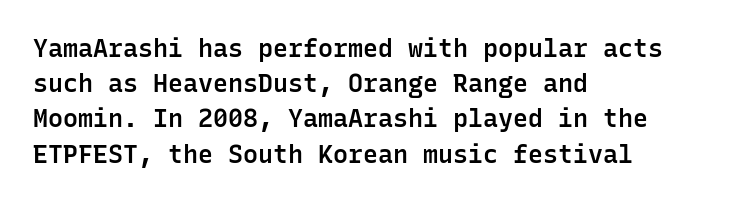
Heft: intermediate — a semibold. No word sits above an underline. Successive baselines arrive at the customary interval. Inter-character spacing is left at the font's built-in metrics. Reading down the block, your eye returns to a fixed left position each line. Italic? Not at all — the glyphs are vertical.
